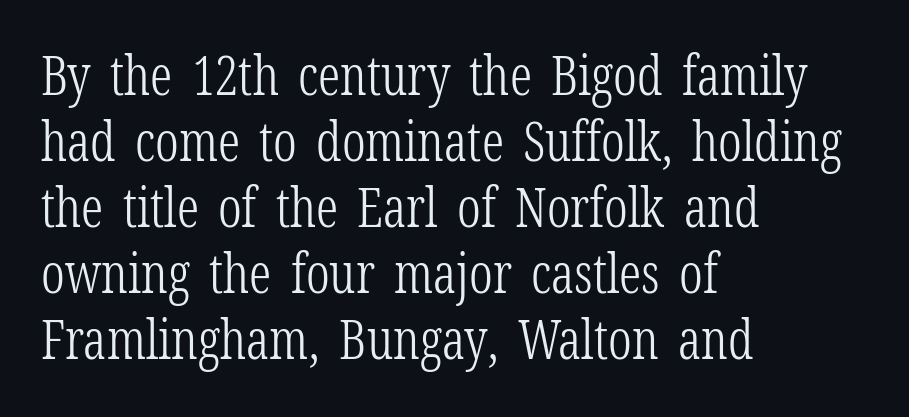
{"serif": "yes", "italic": "no", "bold": "no", "weight": "light", "width": "condensed", "stroke_contrast": "low", "x_height": "medium", "monospaced": "no", "underline": "no", "align": "left", "line_spacing_ratio": 1.22, "letter_spacing": "normal", "letter_spacing_em": 0.0, "glyph_px": 54}
